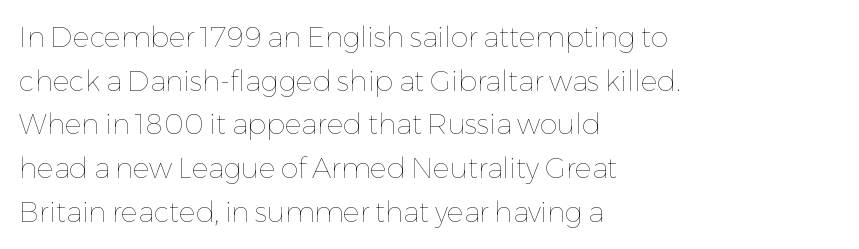
Q: Is the text bold? A: No.
Q: Is the text italic (slanted)? A: No, it is upright.
Q: Is the text underlined? A: No.
Q: How is the paragraph aligned? A: Left-aligned.
Q: Is the spacing between letters normal or unusually wide? A: Normal.
Q: Is the spacing between lines tight, normal or loose? A: Normal.
Q: Width (condensed, normal, or wide)? A: Normal.
Q: Stroke contrast? A: Low.
Q: x-height? A: Medium.
Q: Monospaced? A: No.
